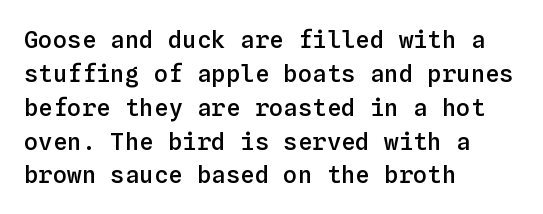
Q: Is the text bold? A: Semi-bold.
Q: Is the text italic (slanted)? A: No, it is upright.
Q: Is the text underlined? A: No.
Q: How is the paragraph aligned? A: Left-aligned.
Q: Is the spacing between letters normal or unusually wide? A: Normal.
Q: Is the spacing between lines tight, normal or loose? A: Normal.
